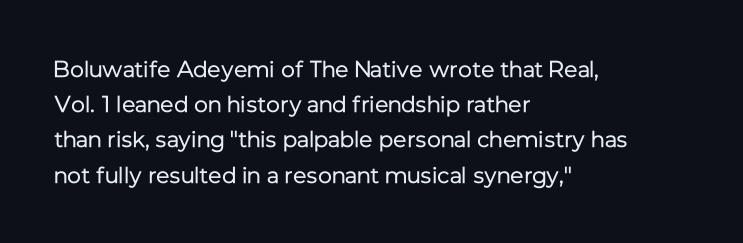
{"italic": "no", "bold": "no", "underline": "no", "align": "left", "line_spacing": "normal", "line_spacing_ratio": 1.53, "letter_spacing": "normal", "letter_spacing_em": 0.0, "glyph_px": 23}
